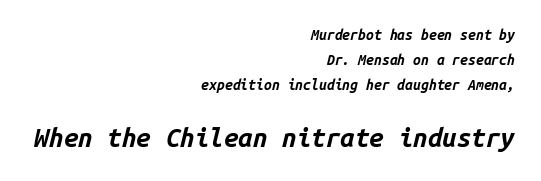
The image shows 26 px bold type, italic (leaning right); set right-aligned, line spacing 1.8x, normal letter spacing, not underlined; the second (bottom) block is 1.86x larger.
